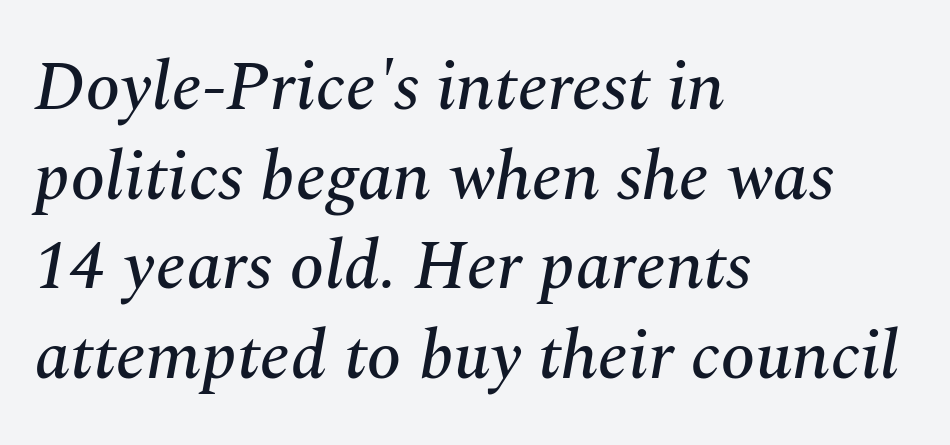
{"serif": "yes", "italic": "yes", "lean": "right", "slant_degrees": 10, "width": "normal", "stroke_contrast": "medium", "x_height": "medium", "monospaced": "no", "underline": "no", "align": "left", "line_spacing": "normal", "line_spacing_ratio": 1.28, "letter_spacing": "normal", "letter_spacing_em": 0.0, "glyph_px": 70}
